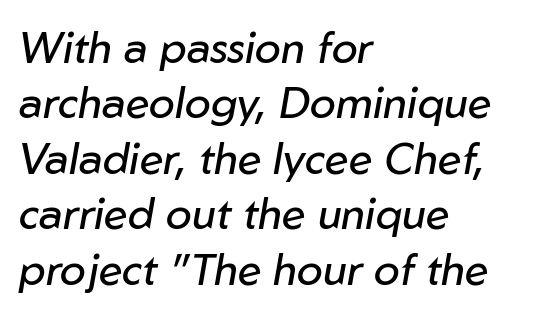
Q: Is the text bold? A: No.
Q: Is the text italic (slanted)? A: Yes, it leans right by about 10 degrees.
Q: Is the text underlined? A: No.
Q: How is the paragraph aligned? A: Left-aligned.
Q: Is the spacing between letters normal or unusually wide? A: Normal.
Q: Is the spacing between lines tight, normal or loose? A: Normal.
Q: Width (condensed, normal, or wide)? A: Normal.
Q: Stroke contrast? A: Low.
Q: x-height? A: Medium.
Q: Monospaced? A: No.
